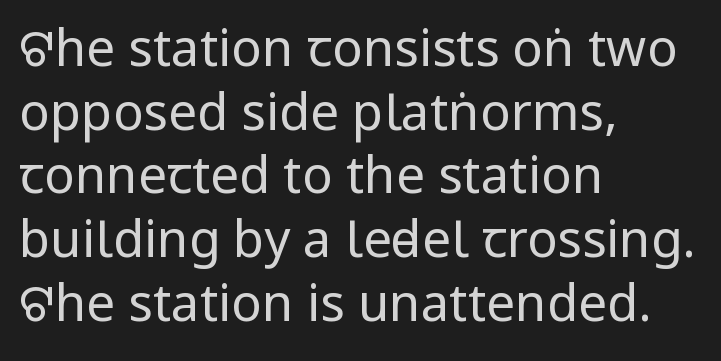
{"serif": "no", "italic": "no", "bold": "no", "weight": "regular", "width": "condensed", "stroke_contrast": "low", "x_height": "large", "monospaced": "no", "underline": "no", "align": "left", "line_spacing": "normal", "line_spacing_ratio": 1.25, "letter_spacing": "normal", "letter_spacing_em": 0.0, "glyph_px": 51}
